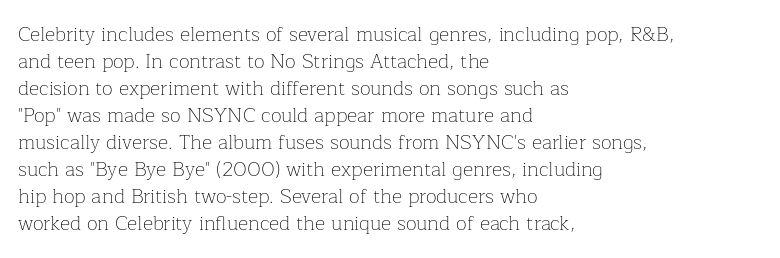
The image shows 20 px text type, upright; set left-aligned, normal line spacing (1.35x), normal letter spacing, not underlined.
